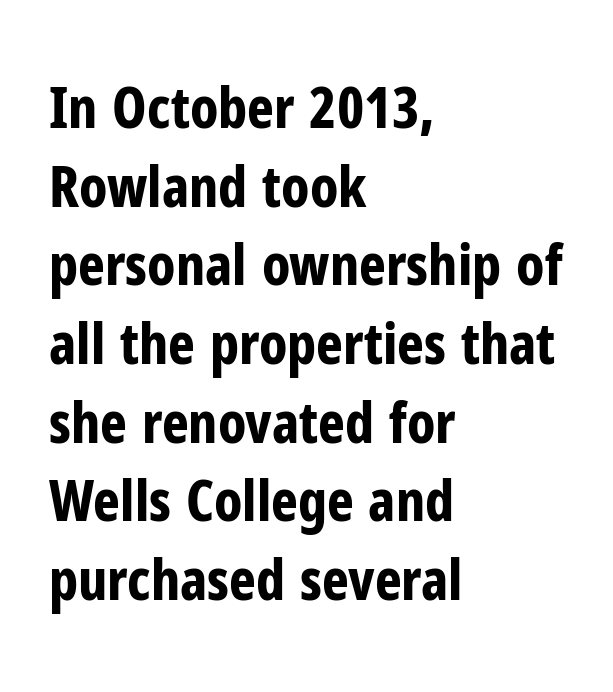
{"serif": "no", "italic": "no", "bold": "yes", "weight": "bold", "width": "condensed", "stroke_contrast": "low", "x_height": "medium", "monospaced": "no", "underline": "no", "align": "left", "line_spacing": "normal", "line_spacing_ratio": 1.38, "letter_spacing": "normal", "letter_spacing_em": 0.0, "glyph_px": 57}
